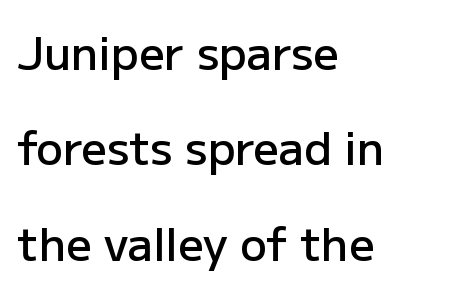
Q: Is the text bold? A: Semi-bold.
Q: Is the text italic (slanted)? A: No, it is upright.
Q: Is the typeface a serif or a sans-serif typeface? A: Sans-serif.
Q: Is the text underlined? A: No.
Q: How is the paragraph aligned? A: Left-aligned.
Q: Is the spacing between letters normal or unusually wide? A: Normal.
Q: Is the spacing between lines tight, normal or loose? A: Loose.
Q: Width (condensed, normal, or wide)? A: Normal.
Q: Stroke contrast? A: Low.
Q: x-height? A: Medium.
Q: Monospaced? A: No.
